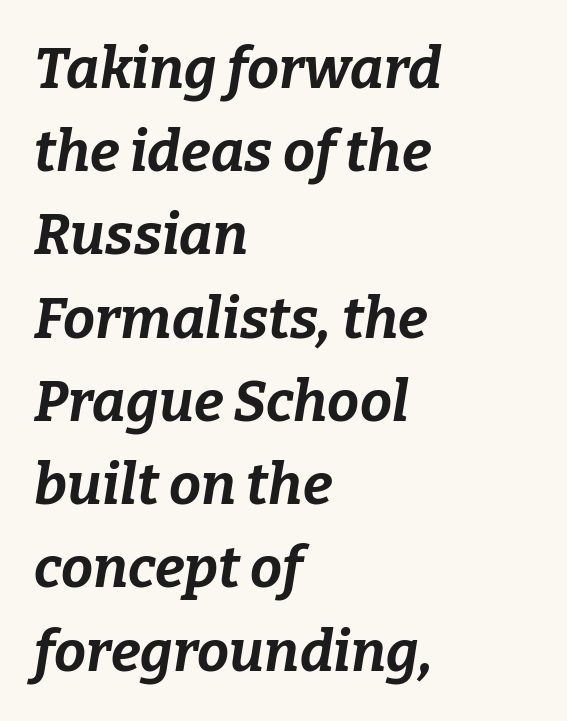
Q: Is the text bold? A: Yes.
Q: Is the text italic (slanted)? A: Yes, it leans right by about 9 degrees.
Q: Is the text underlined? A: No.
Q: How is the paragraph aligned? A: Left-aligned.
Q: Is the spacing between letters normal or unusually wide? A: Normal.
Q: Is the spacing between lines tight, normal or loose? A: Normal.
Q: Width (condensed, normal, or wide)? A: Normal.
Q: Stroke contrast? A: Low.
Q: x-height? A: Medium.
Q: Monospaced? A: No.
